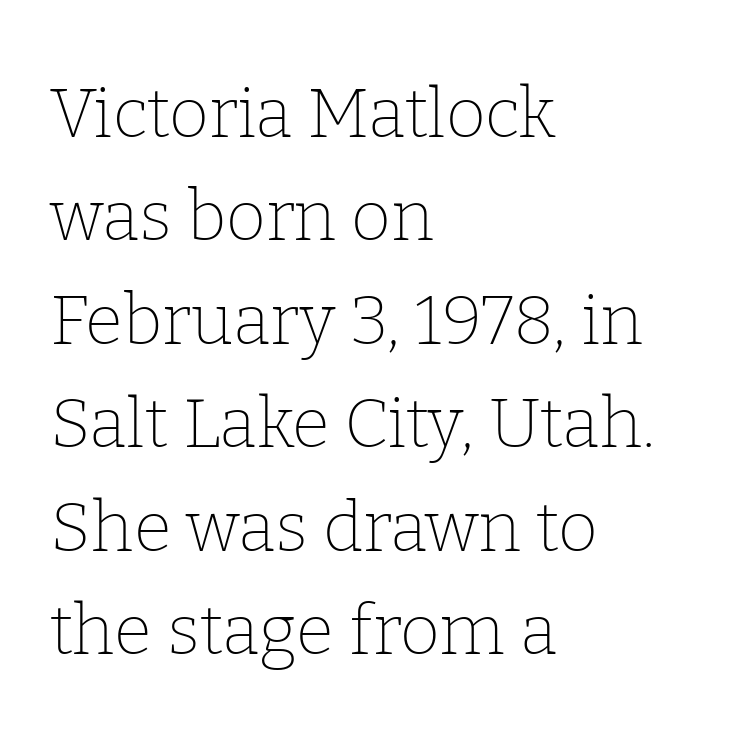
Looks like regular typesetting: each glyph gets only the width it needs. The lines sit at an ordinary, default distance from one another. The text block is weighted toward the left margin, trailing off unevenly rightward. The cut favours lightness, reaching ordinary text weight at its darkest. Decoration check: the copy has no underline.
